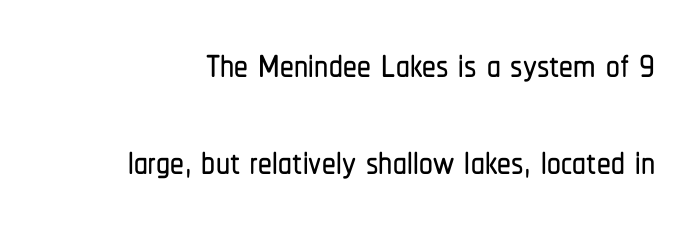
Standard letterfit; no display-style spreading of the glyphs. The glyphs are unaccompanied by any horizontal stroke below them. Short and long lines alike share a common ending point at right. Think of a printed novel: that variable character pitch is what you see here.
